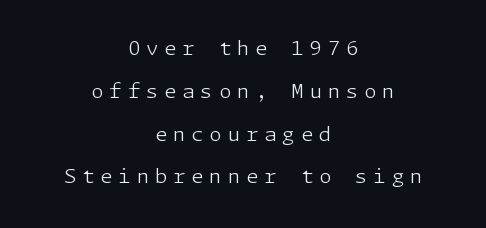
Q: Is the text bold? A: No.
Q: Is the text italic (slanted)? A: No, it is upright.
Q: Is the text underlined? A: No.
Q: How is the paragraph aligned? A: Centered.
Q: Is the spacing between letters normal or unusually wide? A: Unusually wide.
Q: Is the spacing between lines tight, normal or loose? A: Loose.
